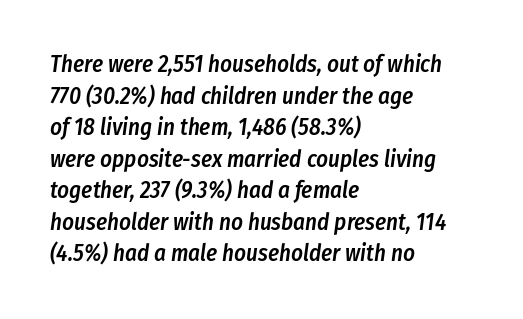
{"italic": "yes", "lean": "right", "slant_degrees": 8, "bold": "semi", "underline": "no", "align": "left", "line_spacing": "normal", "line_spacing_ratio": 1.37, "letter_spacing": "normal", "letter_spacing_em": 0.0, "glyph_px": 23}
